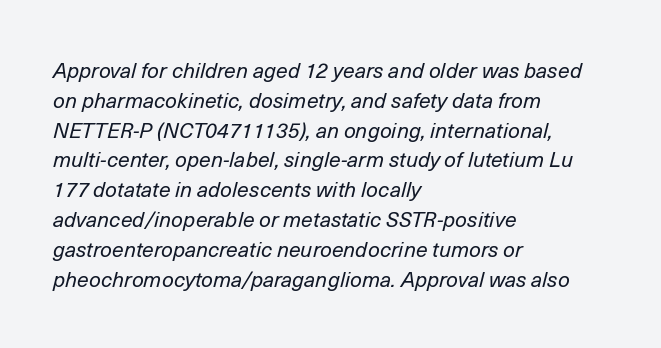
Q: Is the text bold? A: No.
Q: Is the text italic (slanted)? A: Yes, it leans right by about 14 degrees.
Q: Is the text underlined? A: No.
Q: How is the paragraph aligned? A: Left-aligned.
Q: Is the spacing between letters normal or unusually wide? A: Normal.
Q: Is the spacing between lines tight, normal or loose? A: Normal.
